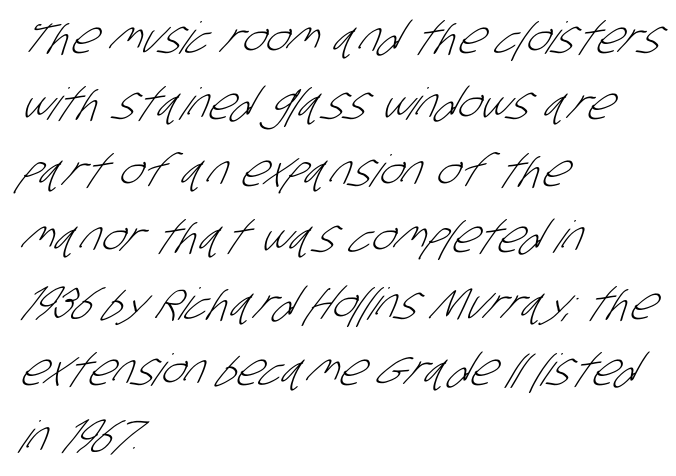
Q: Is the text bold? A: No.
Q: Is the typeface a serif or a sans-serif typeface? A: Sans-serif.
Q: Is the text underlined? A: No.
Q: How is the paragraph aligned? A: Left-aligned.
Q: Is the spacing between letters normal or unusually wide? A: Normal.
Q: Is the spacing between lines tight, normal or loose? A: Normal.
Q: Width (condensed, normal, or wide)? A: Condensed.
Q: Stroke contrast? A: Low.
Q: x-height? A: Large.
Q: Monospaced? A: No.
